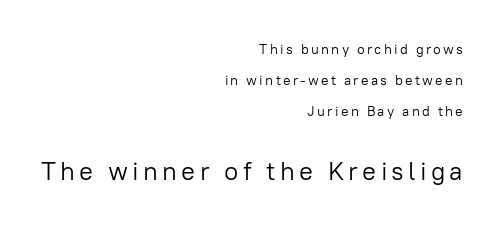
The typesetter chose a ragged-left arrangement here. Successive baselines arrive slowly, with a big drop between each. Has an underline been added? It has not. This sample uses an upright cut, with every glyph sitting square on the baseline. The lower block of text is set noticeably larger than the block above it.
